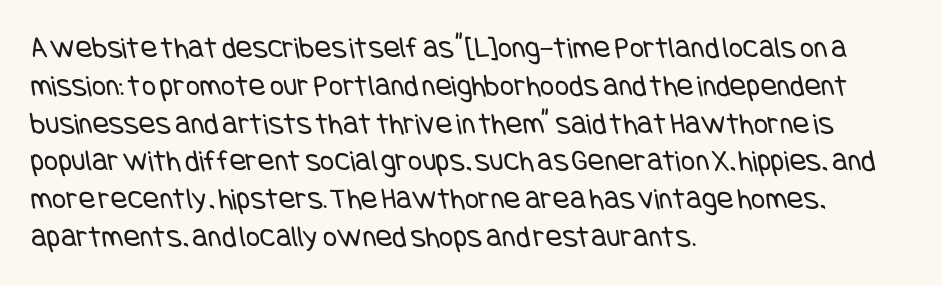
Every row of glyphs begins at an identical x-position on the left. The designer went with a sans here, leaving each stem footless. Descenders hang freely into open space. Is the type heavy? It reads as light-to-regular instead. Nothing unusual about the tracking: characters are spaced as the font intends.
